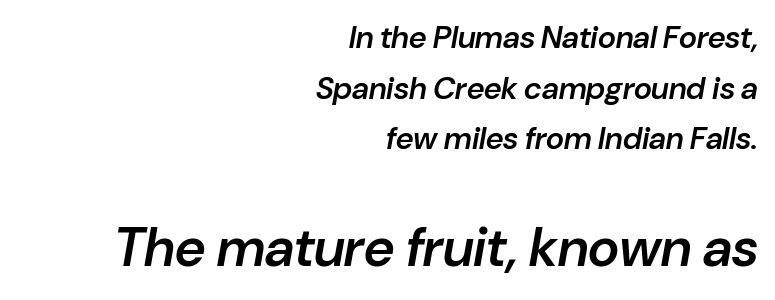
The image shows 54 px semibold type, italic (leaning right); set right-aligned, normal line spacing (1.63x), normal letter spacing, not underlined; the second (bottom) block is 1.74x larger; low stroke contrast and a medium x-height.
